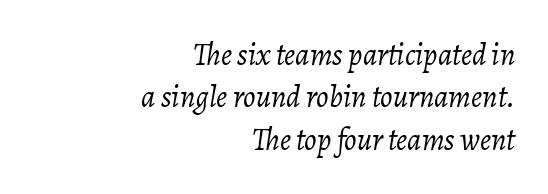
The image shows 31 px light type, italic (leaning right); set right-aligned, normal line spacing (1.37x), normal letter spacing, not underlined; low stroke contrast and a medium x-height.
